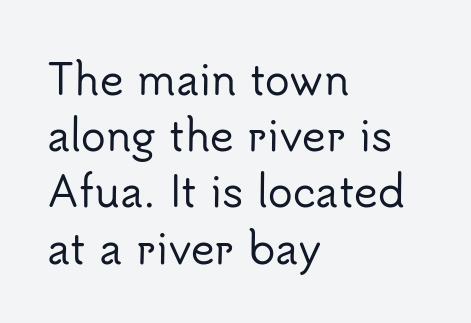
The image shows 41 px sans-serif type, upright; set left-aligned, normal line spacing (1.37x), normal letter spacing, not underlined; low stroke contrast and a small x-height.
